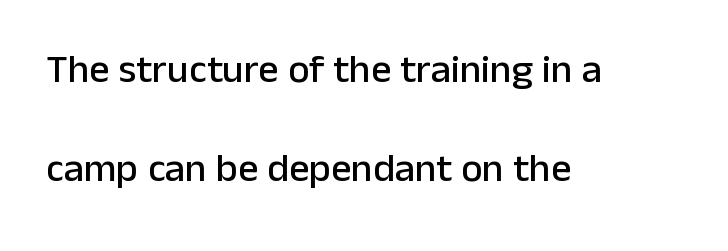
{"serif": "no", "italic": "no", "width": "normal", "stroke_contrast": "low", "x_height": "medium", "monospaced": "no", "underline": "no", "align": "left", "line_spacing": "loose", "line_spacing_ratio": 2.47, "letter_spacing": "normal", "letter_spacing_em": 0.0, "glyph_px": 40}
